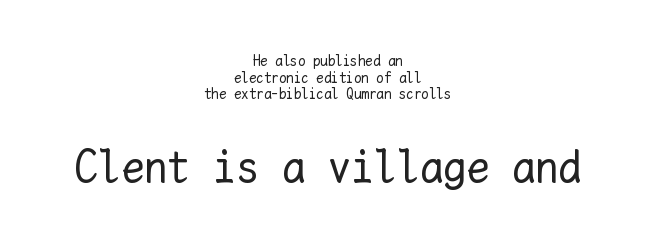
Q: Is the text bold? A: No.
Q: Is the text italic (slanted)? A: No, it is upright.
Q: Is the text underlined? A: No.
Q: How is the paragraph aligned? A: Centered.
Q: Is the spacing between letters normal or unusually wide? A: Normal.
Q: Is the spacing between lines tight, normal or loose? A: Tight.
Q: Which block of text is set in a larger size, the first (top) or the second (bottom)? A: The second (bottom) one.
Q: Width (condensed, normal, or wide)? A: Normal.
Q: Stroke contrast? A: Low.
Q: x-height? A: Medium.
Q: Monospaced? A: Yes.
